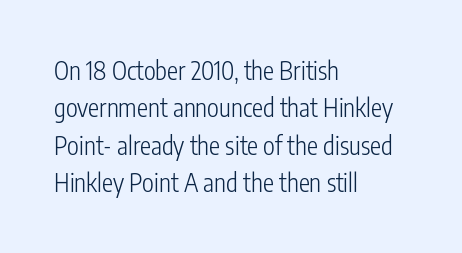
The image shows 25 px text type, upright; set left-aligned, normal line spacing (1.5x), normal letter spacing, not underlined.
